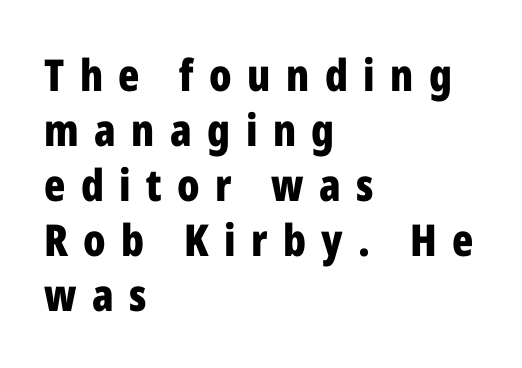
Honestly, the letter spacing is so wide it's the main thing you notice. Reading down the column, the eye jumps a familiar distance to each next line. The letters stand upright; this is a roman face. Heavy-handed strokes throughout: this text is bold.
